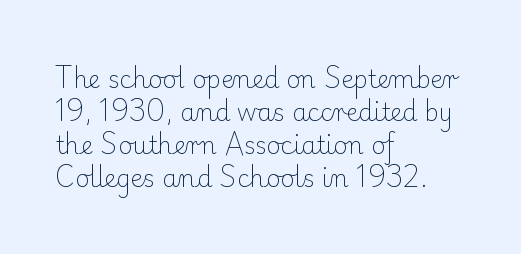
Q: Is the text bold? A: No.
Q: Is the text italic (slanted)? A: No, it is upright.
Q: Is the text underlined? A: No.
Q: How is the paragraph aligned? A: Left-aligned.
Q: Is the spacing between letters normal or unusually wide? A: Normal.
Q: Is the spacing between lines tight, normal or loose? A: Normal.
